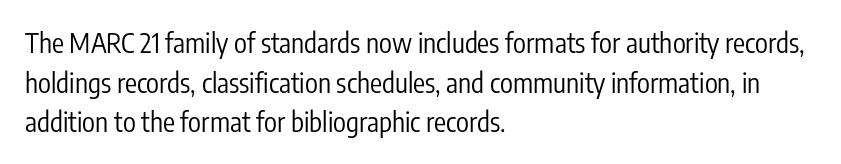
The image shows 27 px text type, upright; set left-aligned, normal line spacing (1.47x), normal letter spacing, not underlined.
